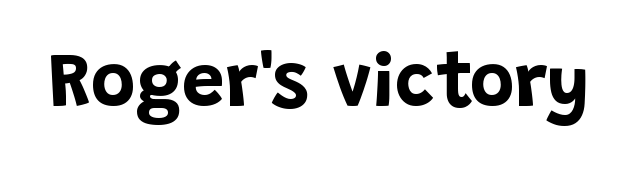
{"serif": "no", "italic": "no", "bold": "yes", "weight": "bold", "width": "normal", "stroke_contrast": "low", "x_height": "large", "monospaced": "no", "underline": "no", "letter_spacing": "normal", "letter_spacing_em": 0.0, "glyph_px": 77}
